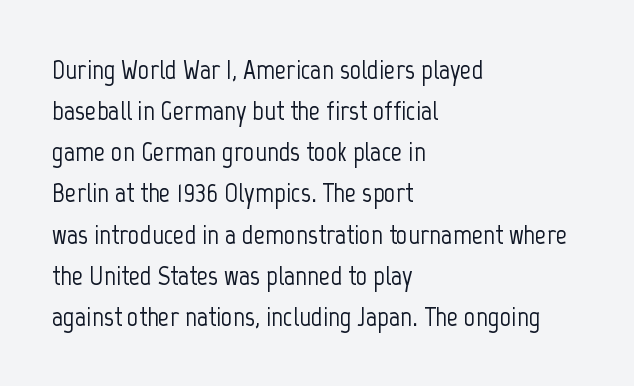
The image shows 28 px condensed sans-serif type, upright; set left-aligned, normal line spacing (1.47x), normal letter spacing, not underlined; low stroke contrast and a medium x-height.
